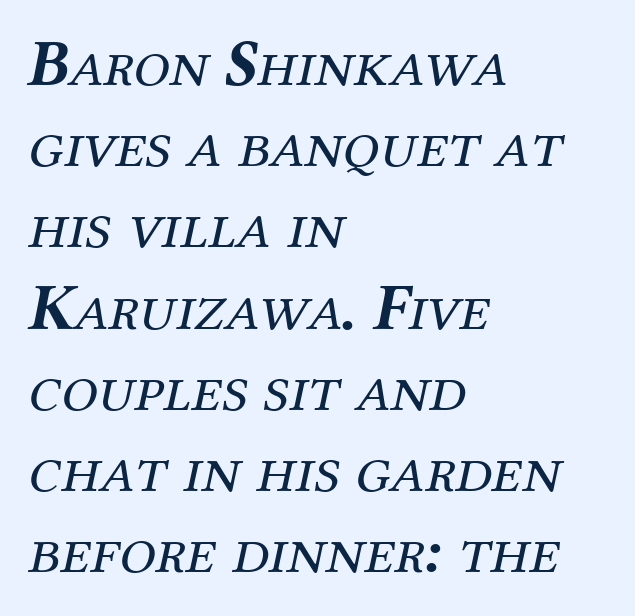
The image shows 66 px regular-weight serif type, italic (leaning right); set left-aligned, line spacing 1.23x, normal letter spacing, not underlined; medium stroke contrast and a medium x-height.
